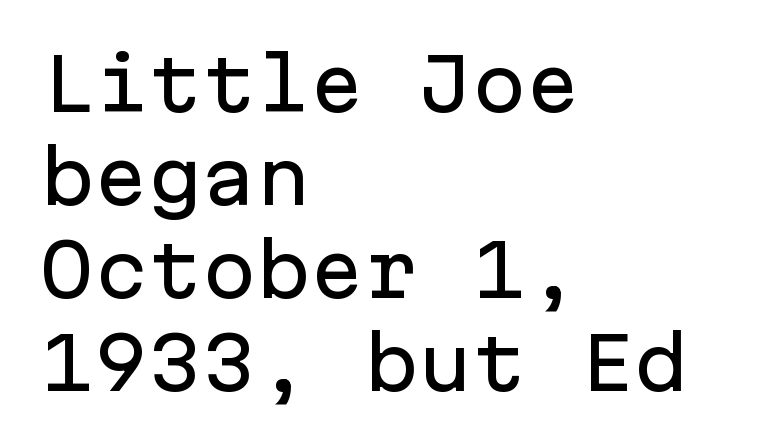
The letters stand upright; this is a roman face. The foot of each line stays bare and open. Regarding serifs, this sample does without them. One glance says typical: line gaps are just what's usual.
